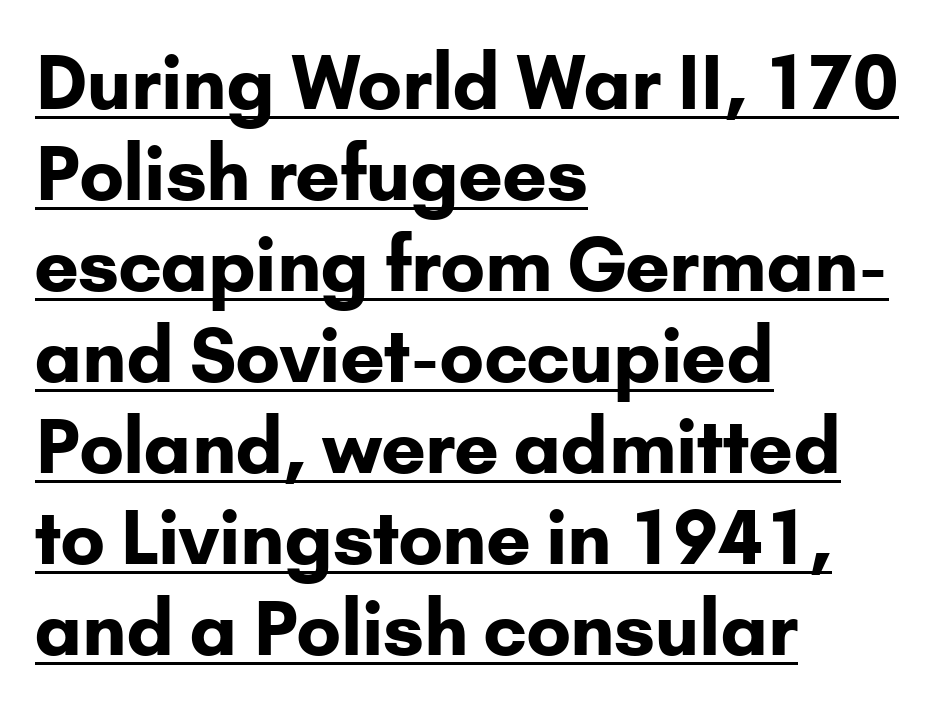
Q: Is the text bold? A: Yes.
Q: Is the text italic (slanted)? A: No, it is upright.
Q: Is the typeface a serif or a sans-serif typeface? A: Sans-serif.
Q: Is the text underlined? A: Yes.
Q: How is the paragraph aligned? A: Left-aligned.
Q: Is the spacing between letters normal or unusually wide? A: Normal.
Q: Width (condensed, normal, or wide)? A: Normal.
Q: Stroke contrast? A: Low.
Q: x-height? A: Small.
Q: Monospaced? A: No.
